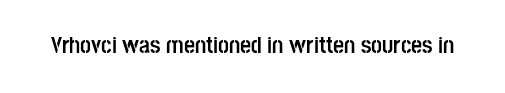
Q: Is the text bold? A: Yes.
Q: Is the text italic (slanted)? A: No, it is upright.
Q: Is the text underlined? A: No.
Q: Is the spacing between letters normal or unusually wide? A: Normal.
